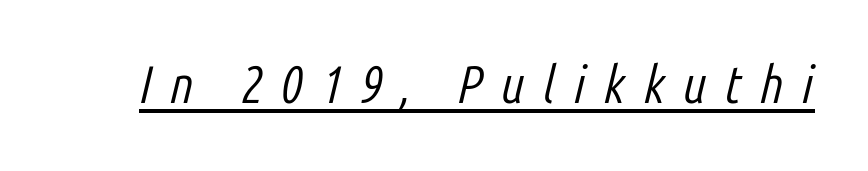
The whole block is typeset with a tilt. Here the designer chose a conventional face with non-uniform glyph widths. The strokes are not fattened; the text isn't bold. In designer terms, the underline attribute is active on this setting. Characters follow at a spacing far wider than the type designer built in.
